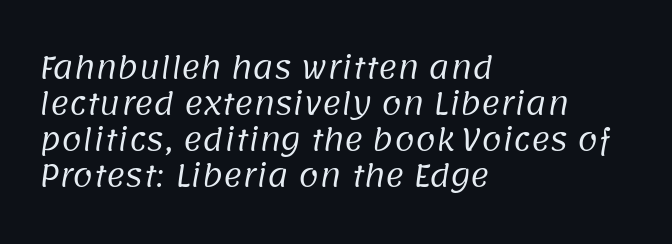
The image shows 29 px regular-weight sans-serif type; set left-aligned, line spacing 1.24x, normal letter spacing, not underlined; low stroke contrast and a large x-height.
